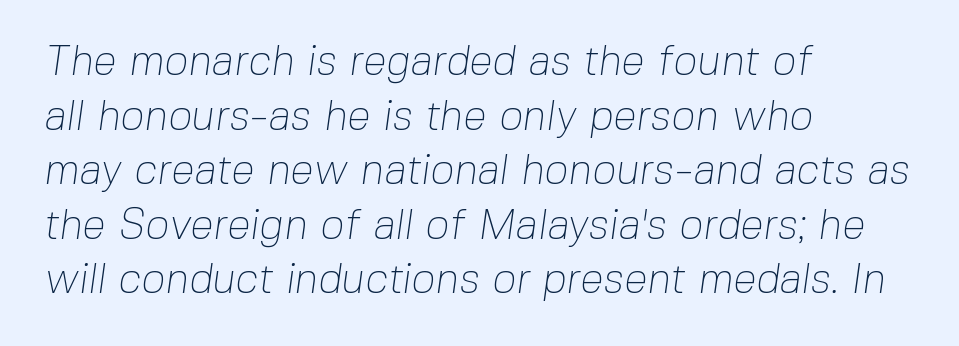
Q: Is the text bold? A: No.
Q: Is the typeface a serif or a sans-serif typeface? A: Sans-serif.
Q: Is the text underlined? A: No.
Q: How is the paragraph aligned? A: Left-aligned.
Q: Is the spacing between letters normal or unusually wide? A: Normal.
Q: Is the spacing between lines tight, normal or loose? A: Normal.
Q: Width (condensed, normal, or wide)? A: Normal.
Q: Stroke contrast? A: Low.
Q: x-height? A: Medium.
Q: Monospaced? A: No.
